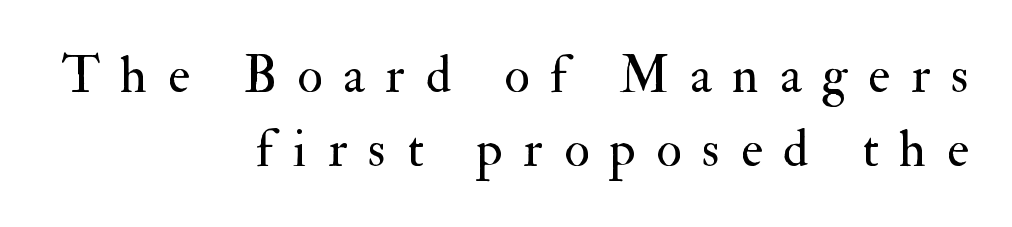
{"serif": "yes", "italic": "no", "bold": "no", "weight": "regular", "width": "normal", "stroke_contrast": "medium", "x_height": "small", "monospaced": "no", "underline": "no", "align": "right", "line_spacing": "normal", "line_spacing_ratio": 1.43, "letter_spacing": "wide", "letter_spacing_em": 0.4, "glyph_px": 52}
